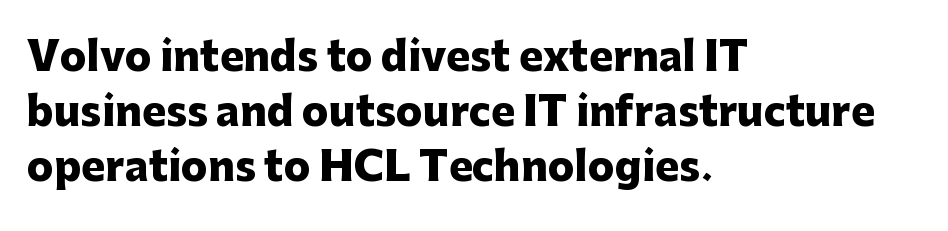
A typesetter would mark this as roman, not italic. Type style note: lacks serifs. The glyphs have the mass of a bold cut. Looks like regular typesetting: each glyph gets only the width it needs. Where is the straight margin? On the left.
